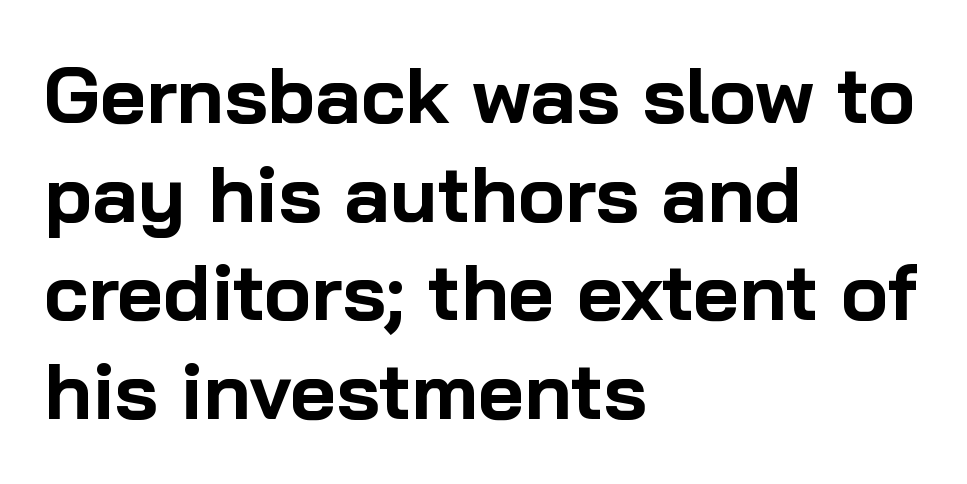
In terms of posture, this sample is upright. The passage shown stacks its lines at a standard gap. Plenty of ink on the page — the face is bold. All the whitespace from short lines collects on the right.
